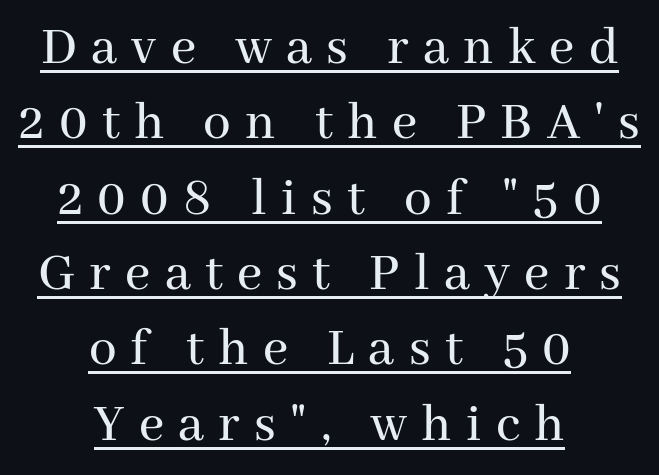
Look at the tracking — it's clearly loosened, letters drifting apart. In terms of posture, this sample is upright. Examine the stroke ends and you'll spot serifs. Where is the straight margin? There isn't one; the lines are centered.
